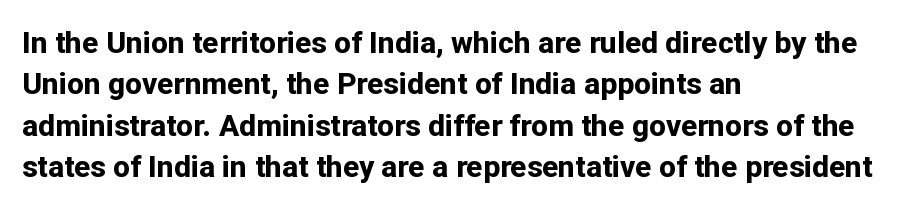
{"serif": "no", "italic": "no", "bold": "yes", "weight": "bold", "width": "normal", "stroke_contrast": "low", "x_height": "medium", "monospaced": "no", "underline": "no", "align": "left", "line_spacing": "normal", "line_spacing_ratio": 1.38, "letter_spacing": "normal", "letter_spacing_em": 0.0, "glyph_px": 30}
